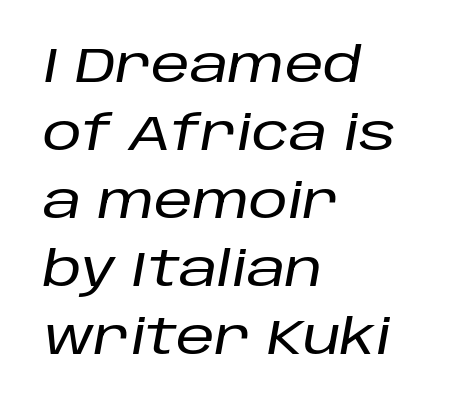
The image shows 49 px text type, italic (leaning right); set left-aligned, normal line spacing (1.39x), normal letter spacing, not underlined; low stroke contrast and a large x-height.
